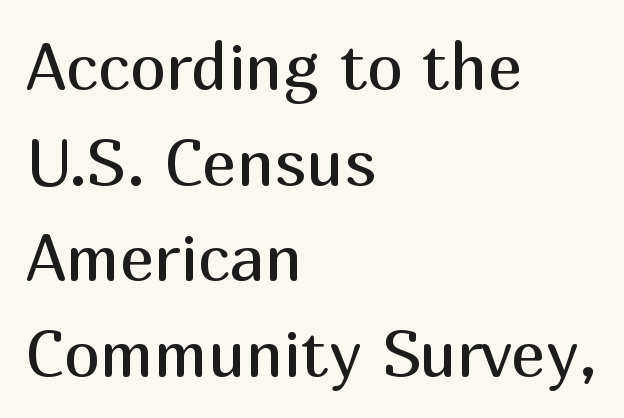
{"serif": "no", "italic": "no", "bold": "no", "weight": "regular", "width": "normal", "stroke_contrast": "medium", "x_height": "medium", "monospaced": "no", "underline": "no", "align": "left", "line_spacing": "normal", "line_spacing_ratio": 1.47, "letter_spacing": "normal", "letter_spacing_em": 0.0, "glyph_px": 65}
